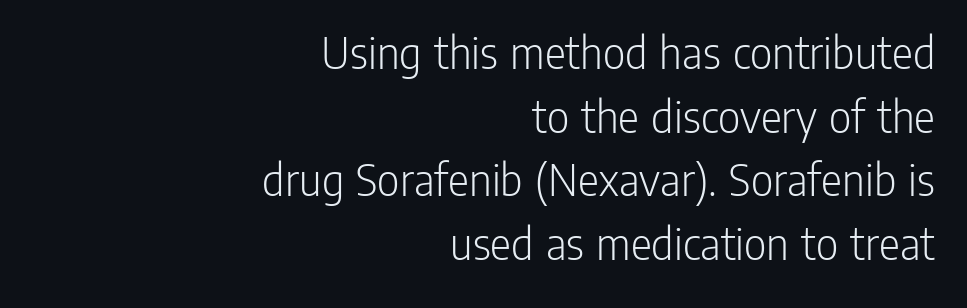
The image shows 49 px light, condensed sans-serif type, upright; set right-aligned, normal line spacing (1.3x), normal letter spacing, not underlined; low stroke contrast and a medium x-height.
